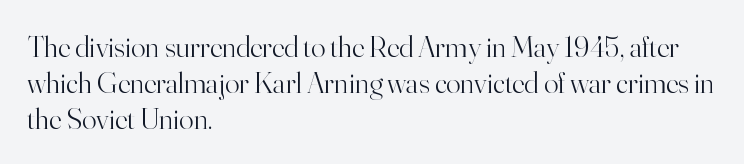
The image shows 30 px light serif type, upright; set left-aligned, line spacing 1.2x, normal letter spacing, not underlined; high stroke contrast and a small x-height.
